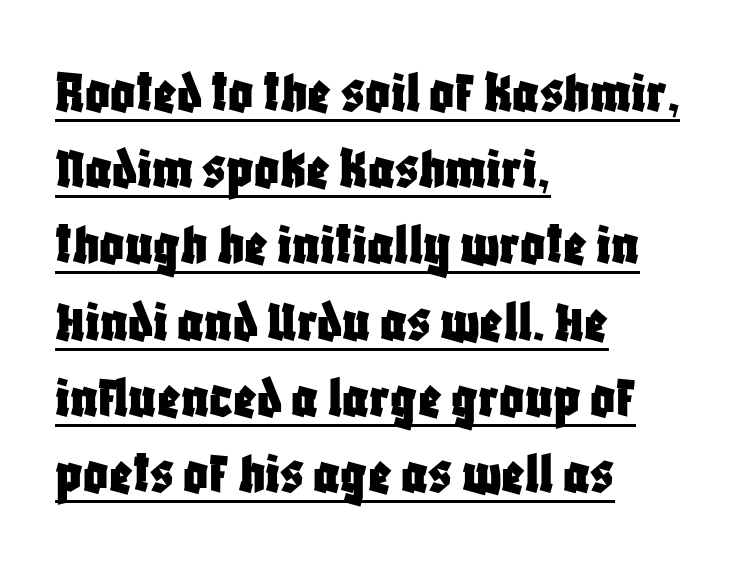
The image shows 61 px condensed sans-serif type, upright; set left-aligned, normal line spacing (1.25x), normal letter spacing, underlined; low stroke contrast and a large x-height.
